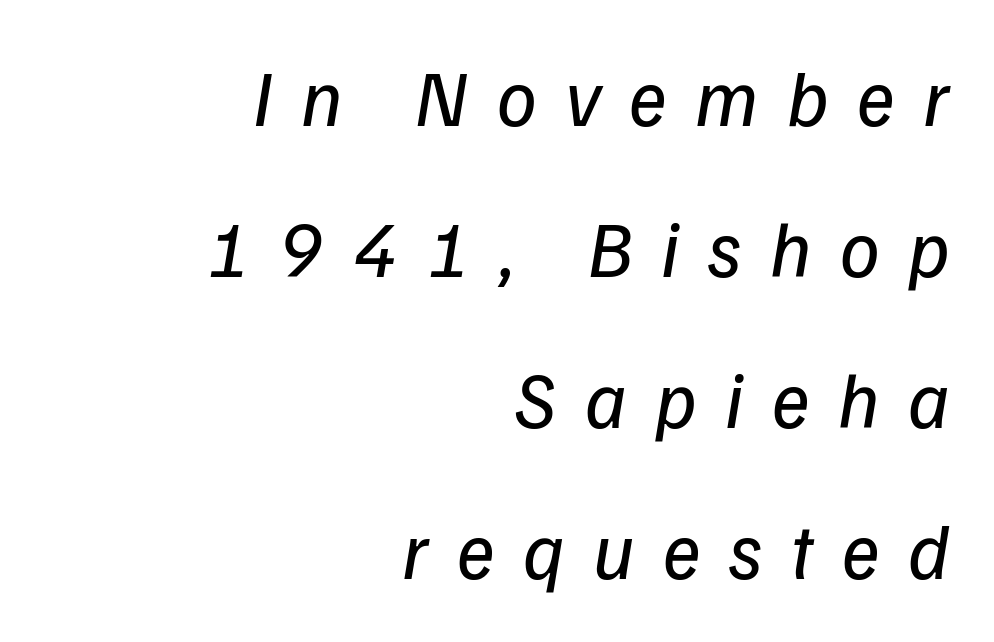
Short and long lines alike share a common ending point at right. Note: no serifs on the glyphs. The zone under the glyphs is completely vacant. This reads as an unemphasized weight, regular at the heaviest. What's the leading like? Stretched, with rows far apart. Note the varied advance widths — an 'i' is clearly narrower than an 'm'.
